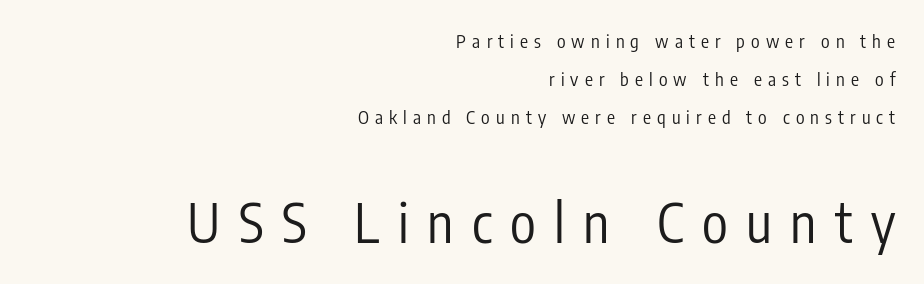
Q: Is the text bold? A: No.
Q: Is the text italic (slanted)? A: No, it is upright.
Q: Is the typeface a serif or a sans-serif typeface? A: Sans-serif.
Q: Is the text underlined? A: No.
Q: How is the paragraph aligned? A: Right-aligned.
Q: Is the spacing between letters normal or unusually wide? A: Unusually wide.
Q: Is the spacing between lines tight, normal or loose? A: Loose.
Q: Which block of text is set in a larger size, the first (top) or the second (bottom)? A: The second (bottom) one.
Q: Width (condensed, normal, or wide)? A: Condensed.
Q: Stroke contrast? A: Low.
Q: x-height? A: Medium.
Q: Monospaced? A: No.
